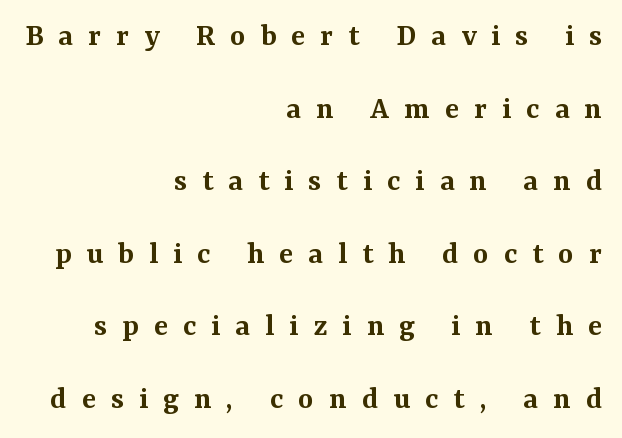
Clear beneath every line of the passage. The typesetting leans somewhat heavy: a semibold. This sample is right-justified, so line beginnings fall wherever the words allow. Classification — serif. Line spacing here is loose. When letters stand straight like this, we call the style roman or upright.
